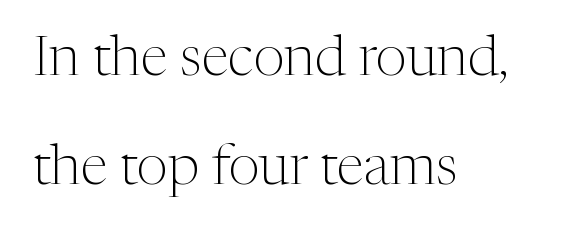
The image shows 56 px light serif type, upright; set left-aligned, loose line spacing (1.95x), normal letter spacing, not underlined; medium stroke contrast and a medium x-height.
